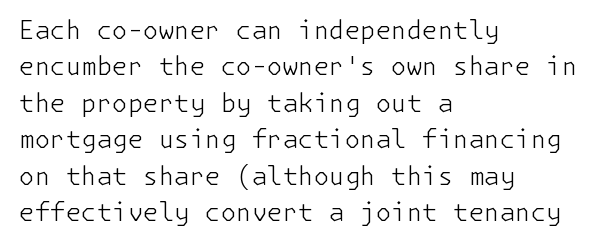
In terms of posture, this sample is upright. The passage shown has conventional tracking throughout. The zone under the glyphs is completely vacant. The lines are quadded left. These glyphs show unthickened strokes, regular width or finer. Rows of type keep a routine distance in the vertical direction.
